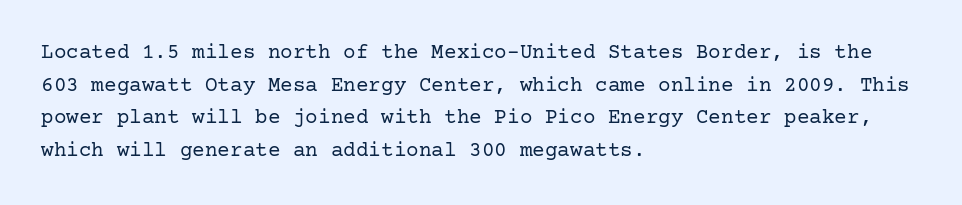
Q: Is the text bold? A: No.
Q: Is the text italic (slanted)? A: No, it is upright.
Q: Is the text underlined? A: No.
Q: How is the paragraph aligned? A: Left-aligned.
Q: Is the spacing between letters normal or unusually wide? A: Normal.
Q: Is the spacing between lines tight, normal or loose? A: Normal.
